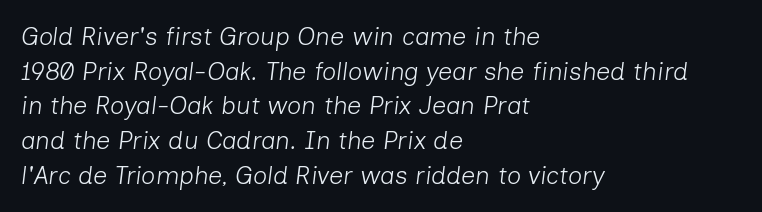
The glyphs look as if they've been sheared to an angle. The paragraph shown leans on its left margin. The baseline area is clear. Words appear dense and cohesive because spacing is normal. Normally led — the rows are evenly, conventionally spaced.
